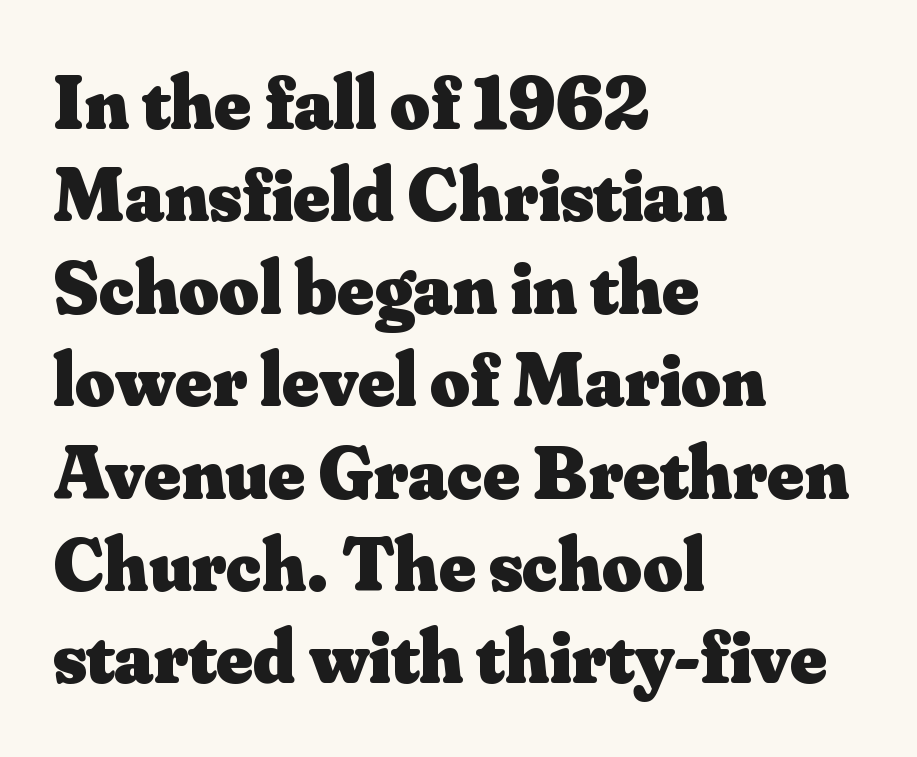
{"serif": "yes", "italic": "no", "bold": "yes", "weight": "heavy", "width": "normal", "stroke_contrast": "medium", "x_height": "small", "monospaced": "no", "underline": "no", "align": "left", "line_spacing_ratio": 1.2, "letter_spacing": "normal", "letter_spacing_em": 0.0, "glyph_px": 77}
